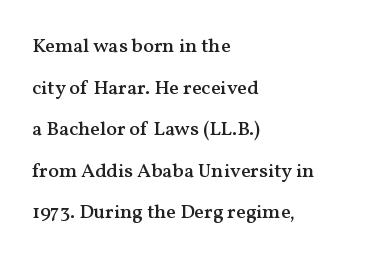
The image shows 20 px text type, upright; set left-aligned, loose line spacing (2.08x), normal letter spacing, not underlined.
